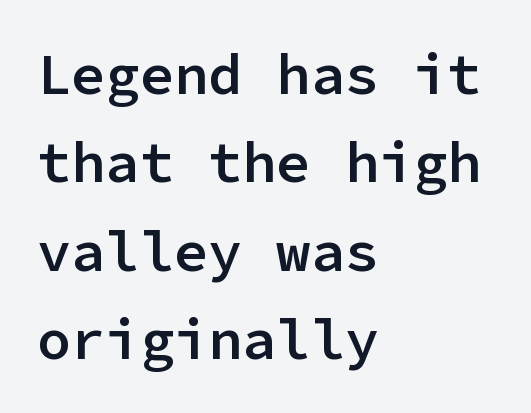
The image shows 57 px semibold sans-serif type, upright, monospaced; set left-aligned, normal line spacing (1.55x), normal letter spacing, not underlined; low stroke contrast and a medium x-height.
